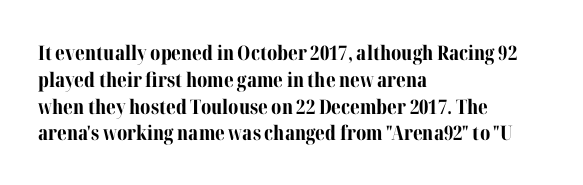
The image shows 20 px bold type, upright; set left-aligned, normal line spacing (1.34x), normal letter spacing, not underlined.
